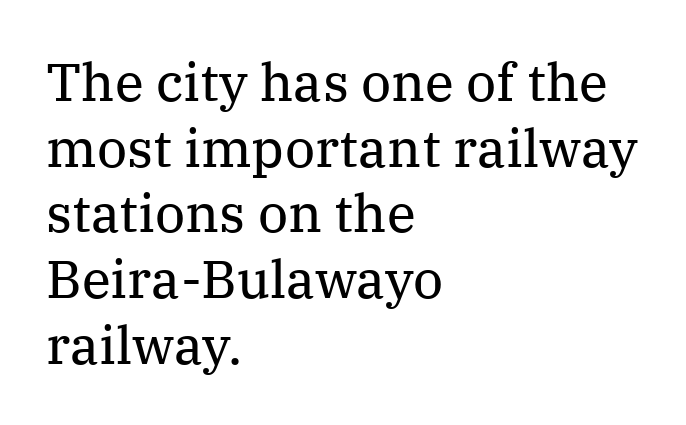
Q: Is the text bold? A: No.
Q: Is the text italic (slanted)? A: No, it is upright.
Q: Is the typeface a serif or a sans-serif typeface? A: Serif.
Q: Is the text underlined? A: No.
Q: How is the paragraph aligned? A: Left-aligned.
Q: Is the spacing between letters normal or unusually wide? A: Normal.
Q: Width (condensed, normal, or wide)? A: Normal.
Q: Stroke contrast? A: Medium.
Q: x-height? A: Medium.
Q: Monospaced? A: No.
